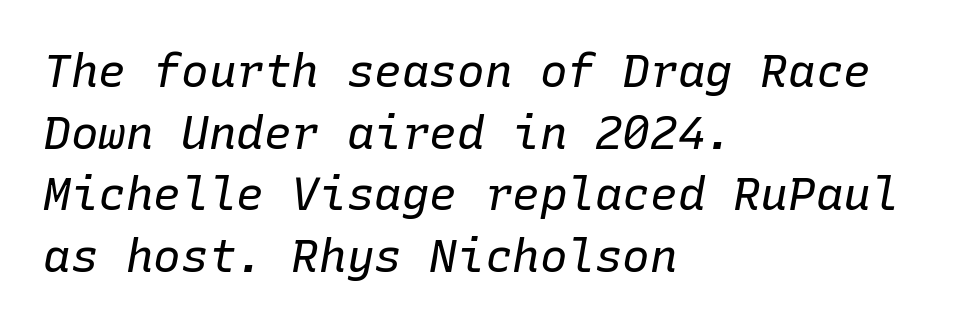
Is there much room between lines? A standard amount, neither cramped nor airy. Descenders are the only things crossing below the line. Glyph-to-glyph distance matches everyday printed text. The setting favours the left margin, as ordinary paragraphs usually do.
